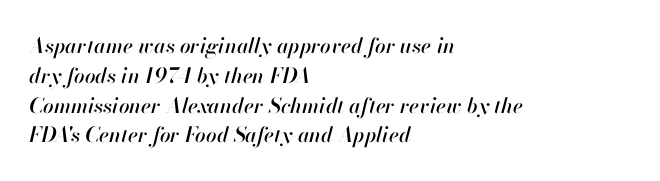
Q: Is the text italic (slanted)? A: Yes, it leans right by about 13 degrees.
Q: Is the text underlined? A: No.
Q: How is the paragraph aligned? A: Left-aligned.
Q: Is the spacing between letters normal or unusually wide? A: Normal.
Q: Is the spacing between lines tight, normal or loose? A: Normal.
